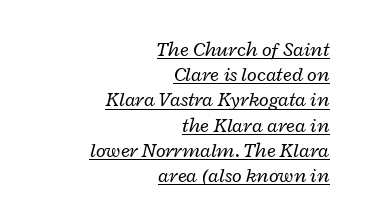
The text block is weighted toward the right margin, trailing off unevenly leftward. Unbolded letterforms with no extra heft. The line-height multiplier appears to be the usual default. Inter-character spacing is left at the font's built-in metrics. Notice how the stems are inclined rather than vertical — that's the hallmark of italics.
